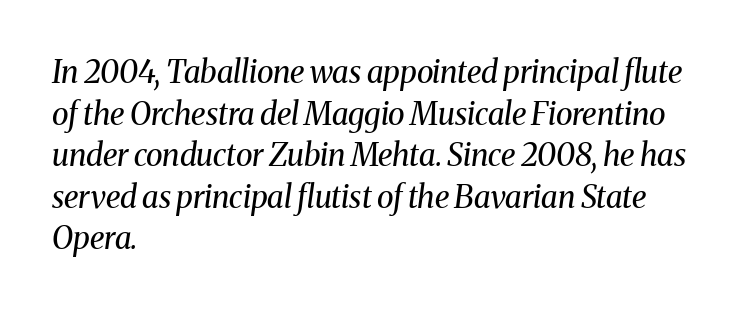
The image shows 31 px regular-weight serif type, italic (leaning right); set left-aligned, normal line spacing (1.34x), normal letter spacing, not underlined; medium stroke contrast and a medium x-height.
